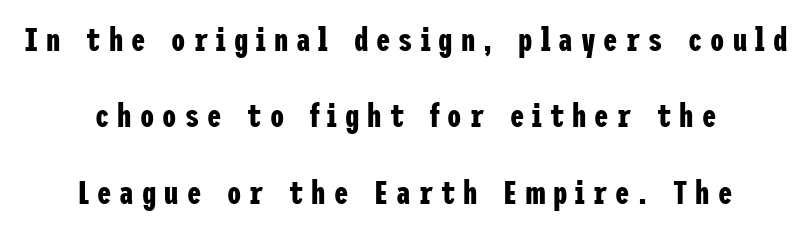
{"serif": "no", "italic": "no", "bold": "yes", "weight": "bold", "width": "condensed", "stroke_contrast": "low", "x_height": "medium", "underline": "no", "align": "center", "line_spacing": "loose", "line_spacing_ratio": 2.39, "letter_spacing": "wide", "letter_spacing_em": 0.25, "glyph_px": 32}
